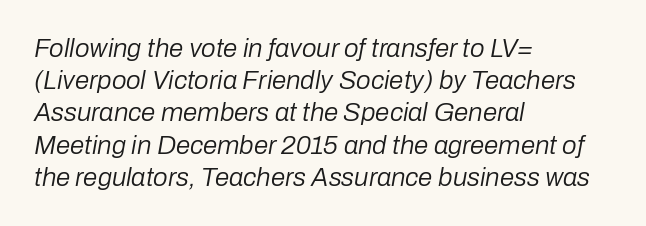
Casual observation: everything's shoved over to the left. Counters stay open thanks to moderate or lighter strokes. The space directly below the letters is spotless. Compared with ordinary roman type, these characters are visibly tilted.
